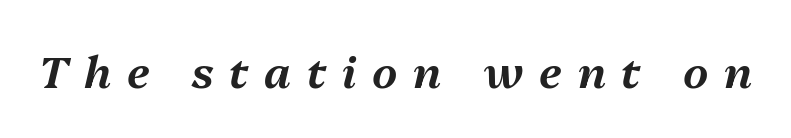
{"italic": "yes", "lean": "right", "slant_degrees": 13, "width": "normal", "stroke_contrast": "medium", "x_height": "medium", "monospaced": "no", "underline": "no", "letter_spacing": "wide", "letter_spacing_em": 0.36, "glyph_px": 44}
